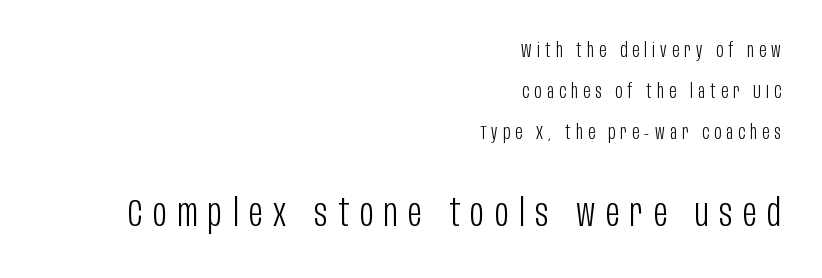
Compare the two chunks: the lower has the greater cap height. Every row of glyphs terminates at an identical x-position on the right. Is the type heavy? It reads as light-to-regular instead. You could not count columns in this text — the font is proportionally spaced.
